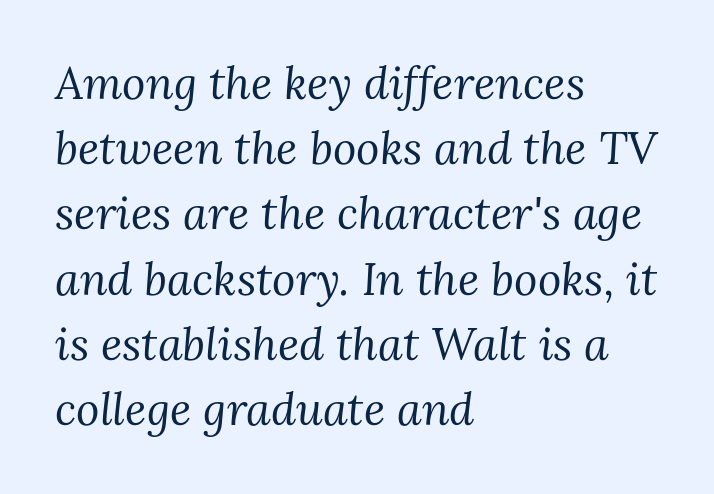
The image shows 45 px regular-weight serif type, italic (leaning right); set left-aligned, normal line spacing (1.45x), normal letter spacing, not underlined; medium stroke contrast and a medium x-height.
